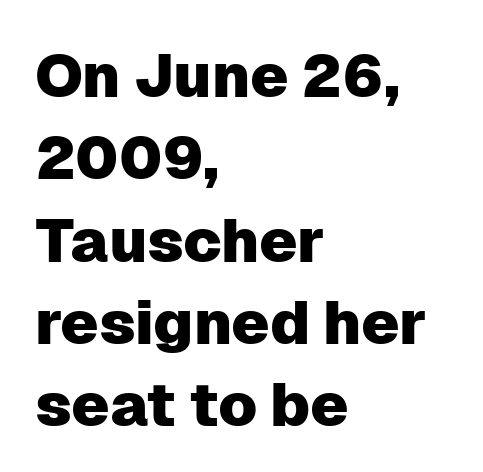
The line texture is even and compact thanks to regular tracking. Spacing verdict: proportional, widths tailored to each character. Short and long lines alike share a common starting point at left. Nope, not italic — everything's standing straight. This sample uses a sans-serif face.
